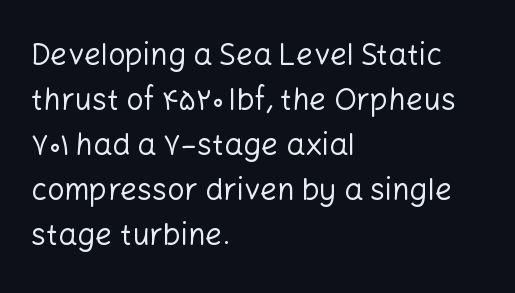
{"serif": "no", "italic": "no", "bold": "no", "weight": "regular", "width": "normal", "stroke_contrast": "low", "x_height": "medium", "monospaced": "no", "underline": "no", "align": "left", "line_spacing": "normal", "line_spacing_ratio": 1.5, "letter_spacing": "normal", "letter_spacing_em": 0.0, "glyph_px": 30}
